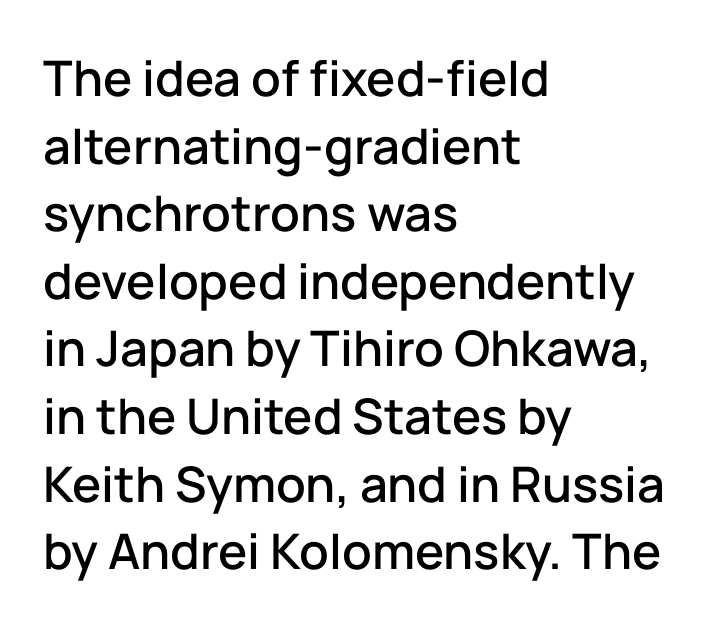
The letters advance in unequal steps, a hallmark of proportional type. Here the glyphs are tracked normally, forming tight word shapes. Anything drawn beneath the words? Only blank space. The rows are spaced the way most documents space them.
